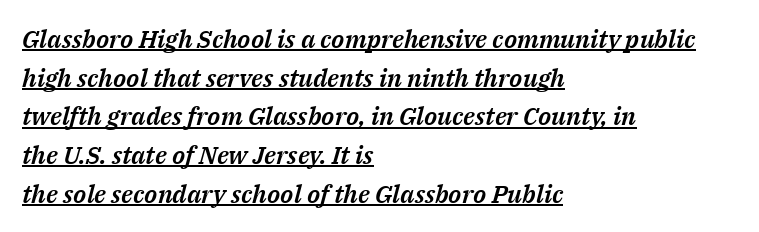
{"italic": "yes", "lean": "right", "slant_degrees": 14, "underline": "yes", "align": "left", "line_spacing": "normal", "line_spacing_ratio": 1.55, "letter_spacing": "normal", "letter_spacing_em": 0.0, "glyph_px": 25}
